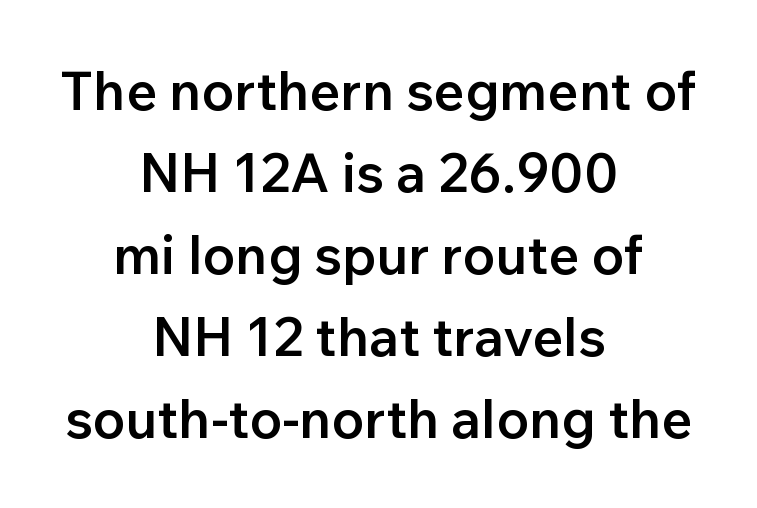
Q: Is the text bold? A: Semi-bold.
Q: Is the text italic (slanted)? A: No, it is upright.
Q: Is the typeface a serif or a sans-serif typeface? A: Sans-serif.
Q: Is the text underlined? A: No.
Q: How is the paragraph aligned? A: Centered.
Q: Is the spacing between letters normal or unusually wide? A: Normal.
Q: Is the spacing between lines tight, normal or loose? A: Normal.
Q: Width (condensed, normal, or wide)? A: Normal.
Q: Stroke contrast? A: Low.
Q: x-height? A: Medium.
Q: Monospaced? A: No.
